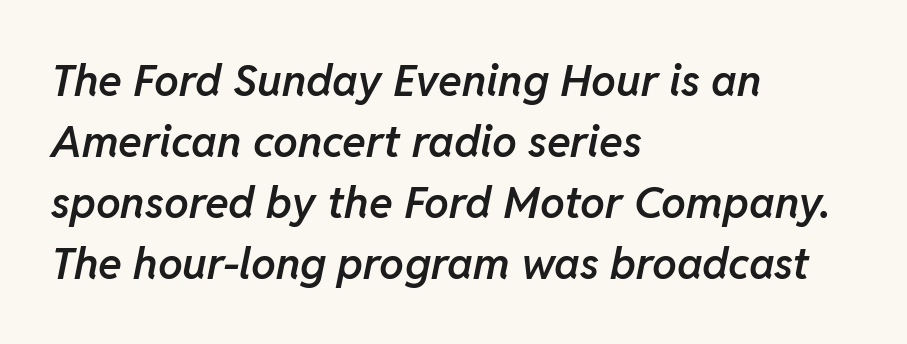
{"italic": "yes", "lean": "right", "slant_degrees": 11, "bold": "semi", "weight": "semibold", "width": "normal", "stroke_contrast": "low", "x_height": "medium", "monospaced": "no", "underline": "no", "align": "left", "line_spacing": "normal", "line_spacing_ratio": 1.39, "letter_spacing": "normal", "letter_spacing_em": 0.0, "glyph_px": 44}
